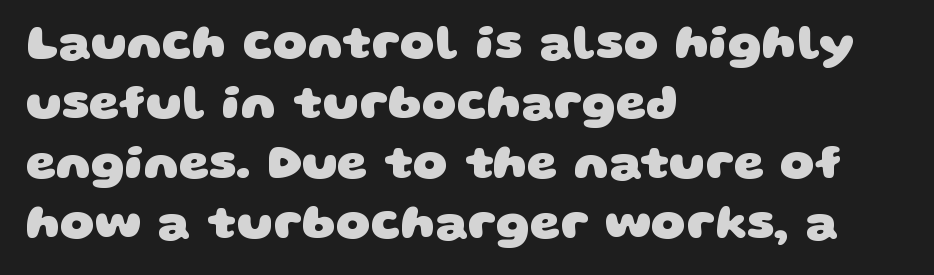
Q: Is the text bold? A: Yes.
Q: Is the typeface a serif or a sans-serif typeface? A: Sans-serif.
Q: Is the text underlined? A: No.
Q: How is the paragraph aligned? A: Left-aligned.
Q: Is the spacing between letters normal or unusually wide? A: Normal.
Q: Is the spacing between lines tight, normal or loose? A: Normal.
Q: Width (condensed, normal, or wide)? A: Wide.
Q: Stroke contrast? A: Low.
Q: x-height? A: Large.
Q: Monospaced? A: No.
